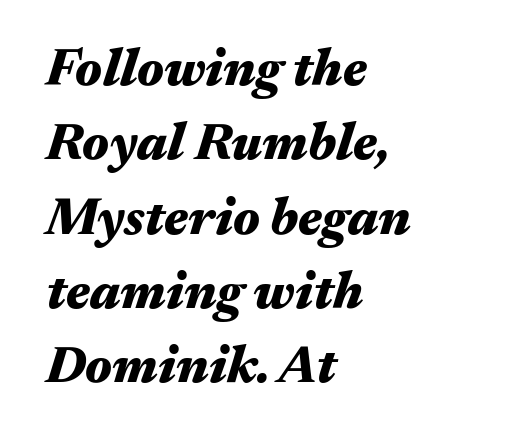
{"italic": "yes", "lean": "right", "slant_degrees": 17, "bold": "yes", "weight": "heavy", "width": "wide", "stroke_contrast": "medium", "x_height": "medium", "monospaced": "no", "underline": "no", "align": "left", "line_spacing": "normal", "line_spacing_ratio": 1.43, "letter_spacing": "normal", "letter_spacing_em": 0.0, "glyph_px": 52}
